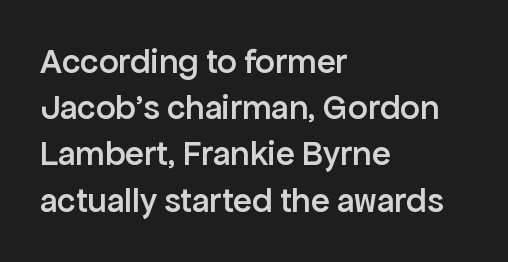
The image shows 35 px semibold sans-serif type, upright; set left-aligned, normal line spacing (1.32x), normal letter spacing, not underlined; low stroke contrast and a medium x-height.
